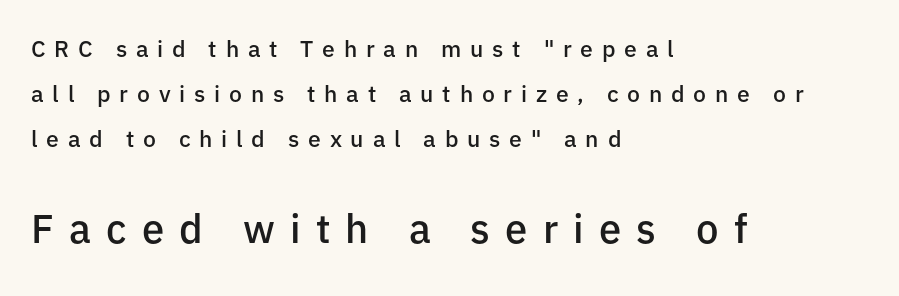
Q: Is the text bold? A: Semi-bold.
Q: Is the text italic (slanted)? A: No, it is upright.
Q: Is the typeface a serif or a sans-serif typeface? A: Sans-serif.
Q: Is the text underlined? A: No.
Q: How is the paragraph aligned? A: Left-aligned.
Q: Is the spacing between letters normal or unusually wide? A: Unusually wide.
Q: Is the spacing between lines tight, normal or loose? A: Loose.
Q: Which block of text is set in a larger size, the first (top) or the second (bottom)? A: The second (bottom) one.
Q: Width (condensed, normal, or wide)? A: Normal.
Q: Stroke contrast? A: Low.
Q: x-height? A: Medium.
Q: Monospaced? A: No.
